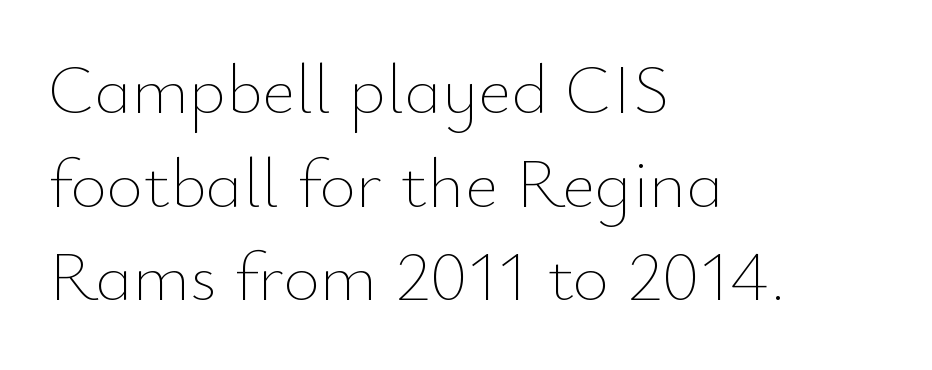
{"italic": "no", "bold": "no", "weight": "thin", "width": "normal", "stroke_contrast": "low", "x_height": "small", "monospaced": "no", "underline": "no", "align": "left", "line_spacing": "normal", "line_spacing_ratio": 1.32, "letter_spacing": "normal", "letter_spacing_em": 0.0, "glyph_px": 71}
